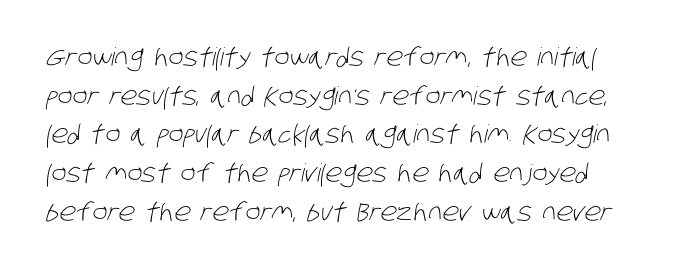
Q: Is the text bold? A: No.
Q: Is the text underlined? A: No.
Q: Is the spacing between letters normal or unusually wide? A: Normal.
Q: Is the spacing between lines tight, normal or loose? A: Normal.
